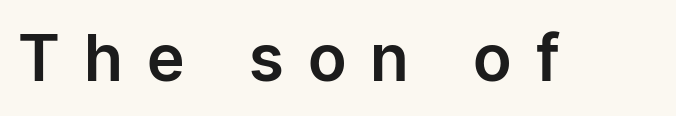
When letters stand straight like this, we call the style roman or upright. Unlike a traditional serif, this face leaves its strokes unadorned. These lines have a slow, spaced-out rhythm from letter to letter. Note the varied advance widths — an 'i' is clearly narrower than an 'm'.
